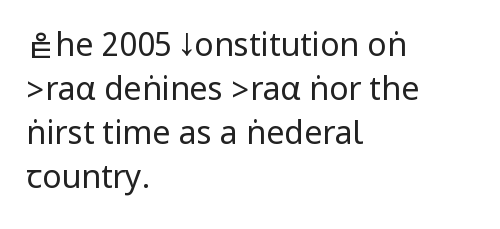
Q: Is the text bold? A: No.
Q: Is the text italic (slanted)? A: No, it is upright.
Q: Is the typeface a serif or a sans-serif typeface? A: Sans-serif.
Q: Is the text underlined? A: No.
Q: How is the paragraph aligned? A: Left-aligned.
Q: Is the spacing between letters normal or unusually wide? A: Normal.
Q: Is the spacing between lines tight, normal or loose? A: Normal.
Q: Width (condensed, normal, or wide)? A: Condensed.
Q: Stroke contrast? A: Low.
